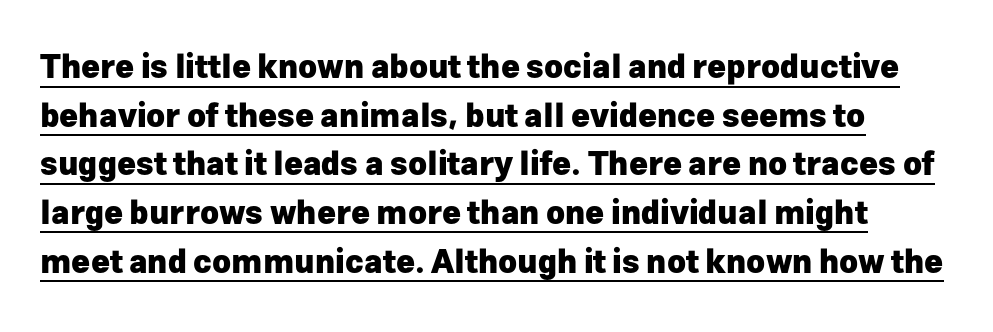
{"serif": "no", "italic": "no", "bold": "yes", "weight": "heavy", "width": "normal", "stroke_contrast": "low", "x_height": "medium", "monospaced": "no", "underline": "yes", "line_spacing": "normal", "line_spacing_ratio": 1.52, "letter_spacing": "normal", "letter_spacing_em": 0.0, "glyph_px": 32}
